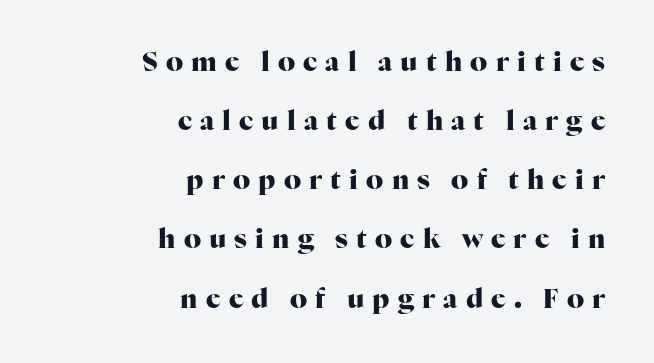
The image shows 27 px bold type, upright; set right-aligned, loose line spacing (2.19x), unusually wide letter spacing (+0.3 em), not underlined.
